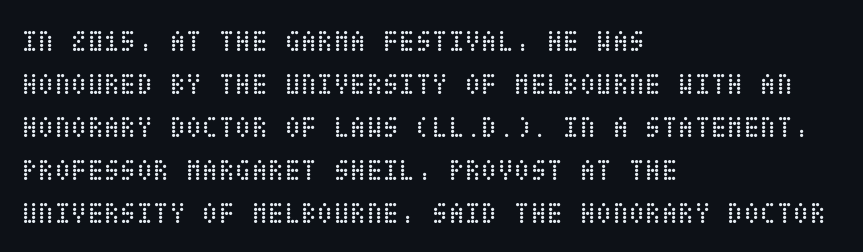
The image shows 30 px regular-weight, condensed type, upright; set left-aligned, normal line spacing (1.43x), normal letter spacing, not underlined; low stroke contrast and a large x-height.
